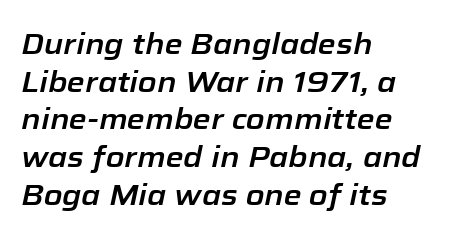
Q: Is the text italic (slanted)? A: Yes, it leans right by about 12 degrees.
Q: Is the text underlined? A: No.
Q: How is the paragraph aligned? A: Left-aligned.
Q: Is the spacing between letters normal or unusually wide? A: Normal.
Q: Is the spacing between lines tight, normal or loose? A: Normal.
Q: Width (condensed, normal, or wide)? A: Normal.
Q: Stroke contrast? A: Low.
Q: x-height? A: Medium.
Q: Monospaced? A: No.
